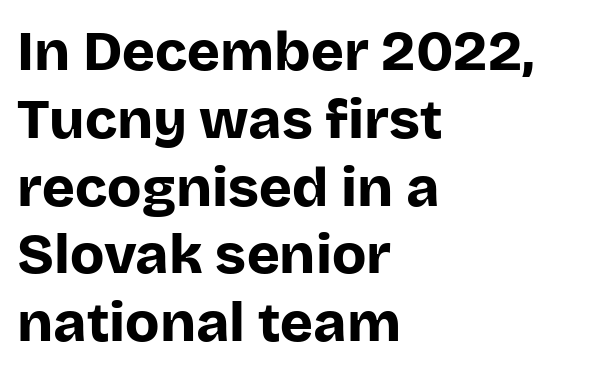
Q: Is the text bold? A: Yes.
Q: Is the text italic (slanted)? A: No, it is upright.
Q: Is the typeface a serif or a sans-serif typeface? A: Sans-serif.
Q: Is the text underlined? A: No.
Q: How is the paragraph aligned? A: Left-aligned.
Q: Is the spacing between letters normal or unusually wide? A: Normal.
Q: Width (condensed, normal, or wide)? A: Normal.
Q: Stroke contrast? A: Low.
Q: x-height? A: Large.
Q: Monospaced? A: No.
